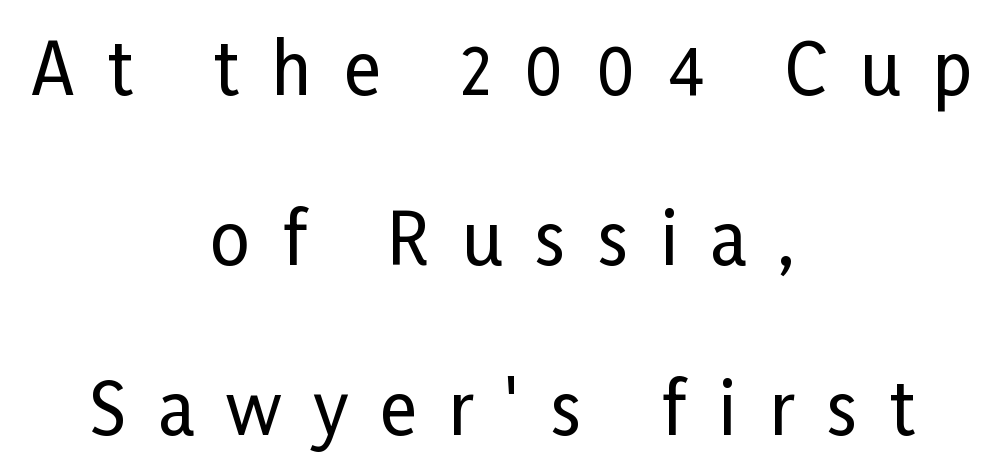
{"serif": "no", "italic": "no", "width": "condensed", "stroke_contrast": "low", "x_height": "medium", "monospaced": "no", "underline": "no", "align": "center", "line_spacing": "loose", "line_spacing_ratio": 2.43, "letter_spacing": "wide", "letter_spacing_em": 0.46, "glyph_px": 70}
